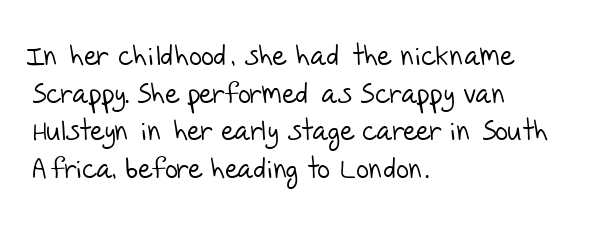
The image shows 28 px light sans-serif type; set left-aligned, normal line spacing (1.34x), normal letter spacing, not underlined; low stroke contrast and a large x-height.
